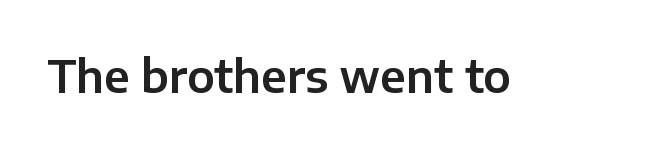
The image shows 44 px sans-serif type, upright; set normal letter spacing, not underlined; low stroke contrast and a medium x-height.
